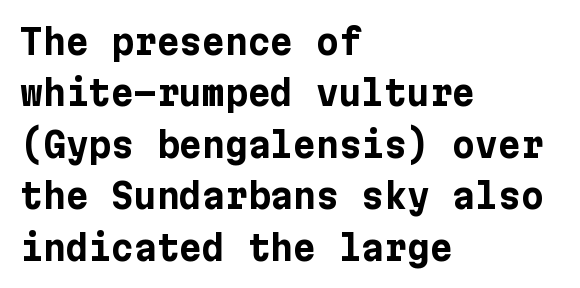
Caption: multi-line text, flush left, ragged right. This block has exactly the height ordinary leading produces. Any mark beneath the type? The region is blank. A dark, heavy texture on the line: the type is bold. Caption: standard tracking, unaltered.
